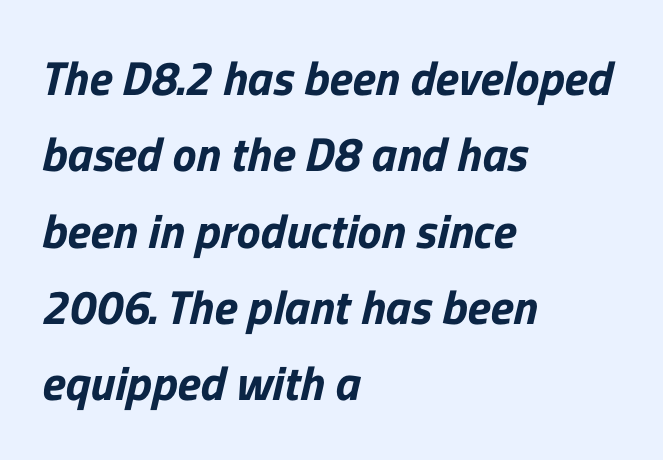
The image shows 48 px sans-serif type; set left-aligned, normal line spacing (1.59x), normal letter spacing, not underlined; low stroke contrast and a medium x-height.
